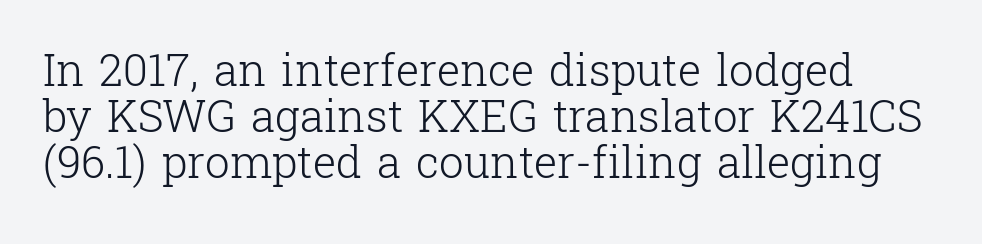
{"serif": "yes", "italic": "no", "bold": "no", "weight": "light", "width": "normal", "stroke_contrast": "low", "x_height": "medium", "monospaced": "no", "underline": "no", "line_spacing": "tight", "line_spacing_ratio": 1.05, "letter_spacing": "normal", "letter_spacing_em": 0.0, "glyph_px": 44}
